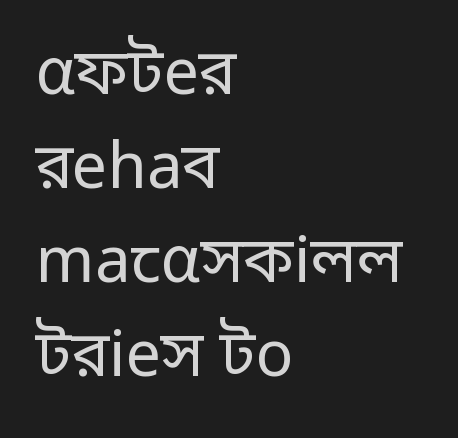
The ragged edge is on the right, which tells us the setting is flush left. A typesetter would call this proportional, since set widths differ per character. The words here are not underlined. Compared with a typical body face, this is equally light or lighter still. Regular leading. The letters carry no serifs — their stems end cleanly without finishing strokes.
